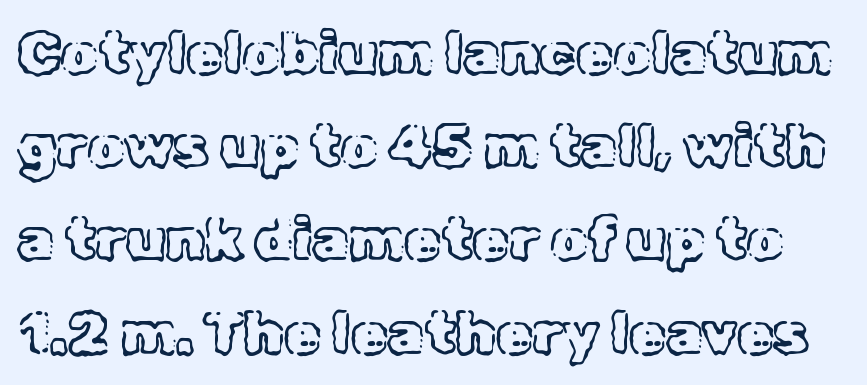
Q: Is the text italic (slanted)? A: No, it is upright.
Q: Is the text underlined? A: No.
Q: Is the spacing between letters normal or unusually wide? A: Normal.
Q: Is the spacing between lines tight, normal or loose? A: Normal.
Q: Width (condensed, normal, or wide)? A: Normal.
Q: x-height? A: Medium.
Q: Monospaced? A: No.
